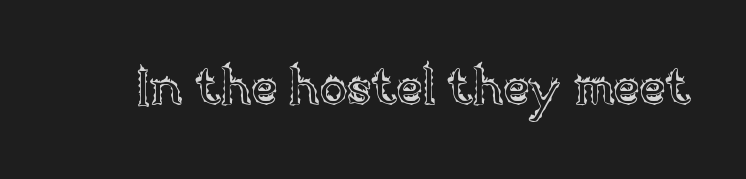
Q: Is the text italic (slanted)? A: No, it is upright.
Q: Is the text underlined? A: No.
Q: Is the spacing between letters normal or unusually wide? A: Normal.
Q: Width (condensed, normal, or wide)? A: Normal.
Q: x-height? A: Large.
Q: Monospaced? A: No.
